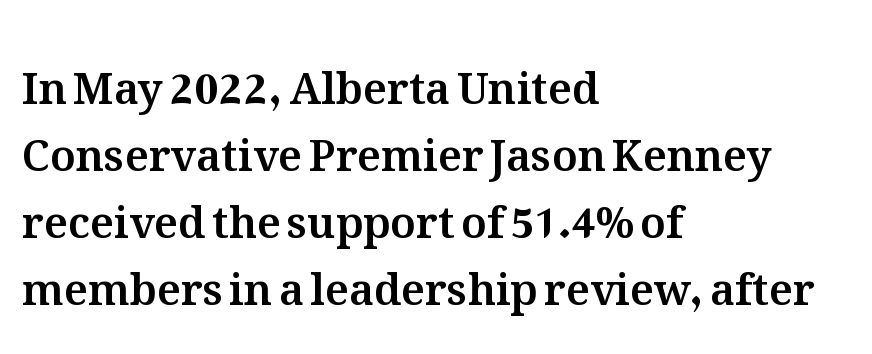
The specimen omits any rule beneath the text block's lines. Is this a fixed-width face? No — the glyphs have proportional, varying widths. Typeset ragged right — the left edge is the straight one. The lettering holds an erect, upright posture throughout. Compared with typical body copy, the letter spacing here is the same. The leading is moderate, giving the passage an even texture.
